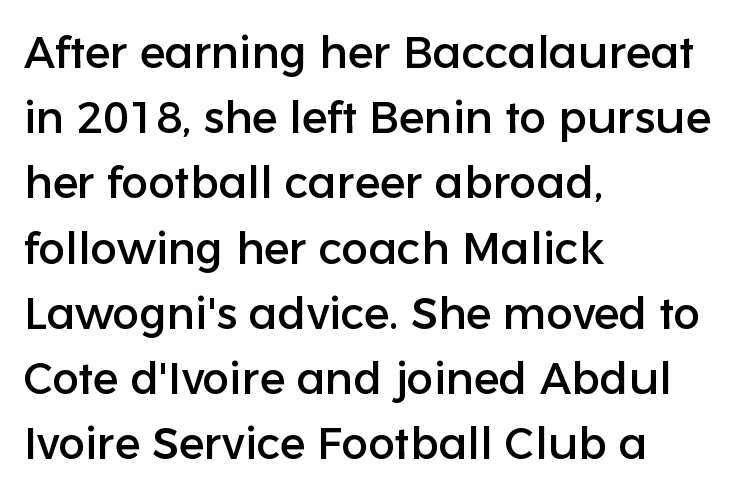
The image shows 45 px sans-serif type, upright; set left-aligned, normal line spacing (1.45x), normal letter spacing, not underlined; low stroke contrast and a medium x-height.
